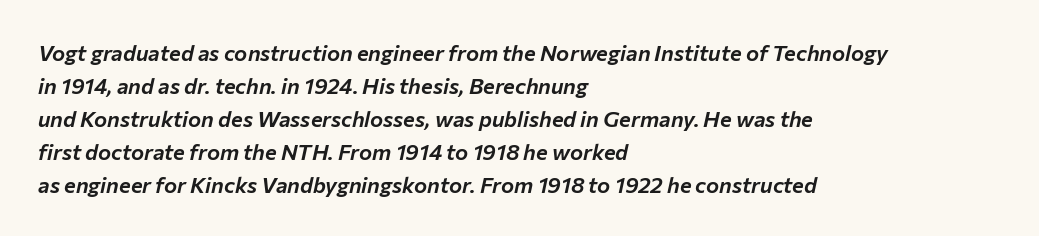
{"italic": "yes", "lean": "right", "slant_degrees": 12, "underline": "no", "align": "left", "line_spacing": "normal", "line_spacing_ratio": 1.5, "letter_spacing": "normal", "letter_spacing_em": 0.0, "glyph_px": 22}
